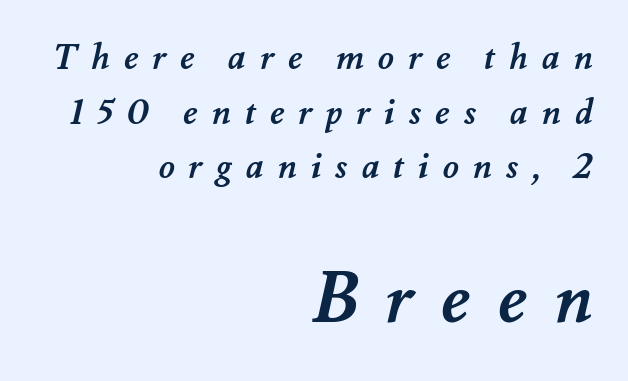
{"bold": "yes", "weight": "semibold", "width": "normal", "stroke_contrast": "medium", "x_height": "small", "monospaced": "no", "underline": "no", "align": "right", "line_spacing": "normal", "line_spacing_ratio": 1.56, "letter_spacing": "wide", "letter_spacing_em": 0.39, "larger_block": "second", "size_ratio": 2.0, "glyph_px": 70}
